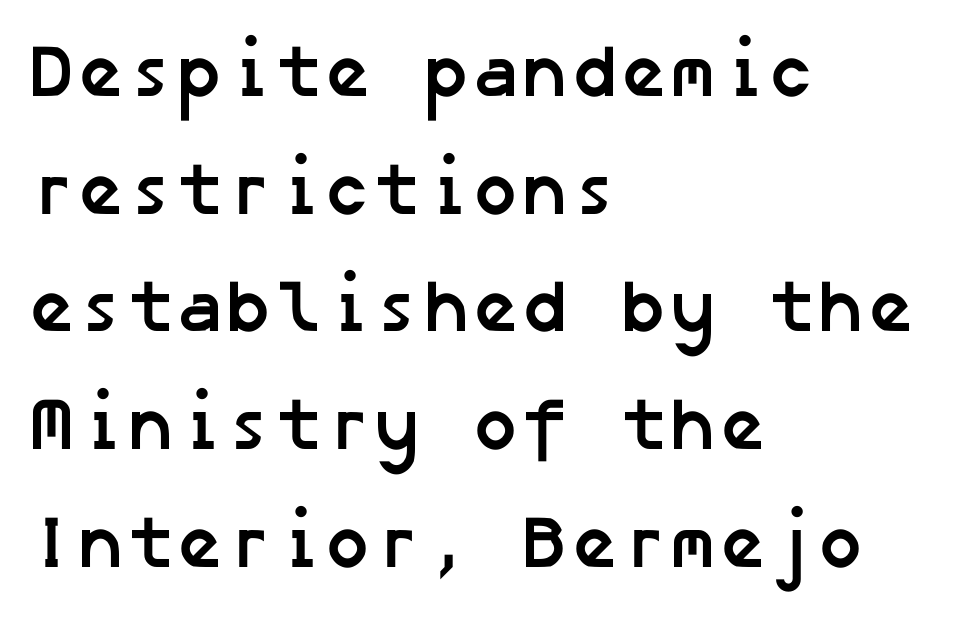
Q: Is the text bold? A: Yes.
Q: Is the typeface a serif or a sans-serif typeface? A: Sans-serif.
Q: Is the text underlined? A: No.
Q: How is the paragraph aligned? A: Left-aligned.
Q: Is the spacing between letters normal or unusually wide? A: Normal.
Q: Is the spacing between lines tight, normal or loose? A: Normal.
Q: Width (condensed, normal, or wide)? A: Normal.
Q: Stroke contrast? A: Low.
Q: x-height? A: Medium.
